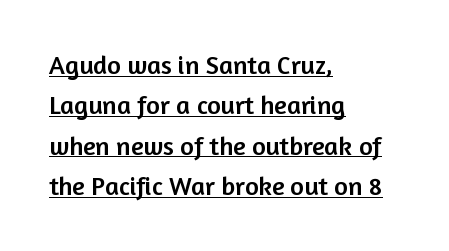
Regarding leading, the lines here are spaced in the standard way. Notice how the passage keeps a crisp vertical edge on the left only. Tall strokes in this sample are plumb rather than angled. Inter-character spacing is left at the font's built-in metrics. Every word sits above its own underline.
